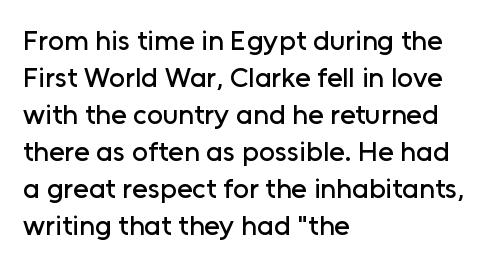
{"serif": "no", "italic": "no", "width": "normal", "stroke_contrast": "low", "x_height": "medium", "monospaced": "no", "underline": "no", "align": "left", "line_spacing": "normal", "line_spacing_ratio": 1.32, "letter_spacing": "normal", "letter_spacing_em": 0.0, "glyph_px": 28}
